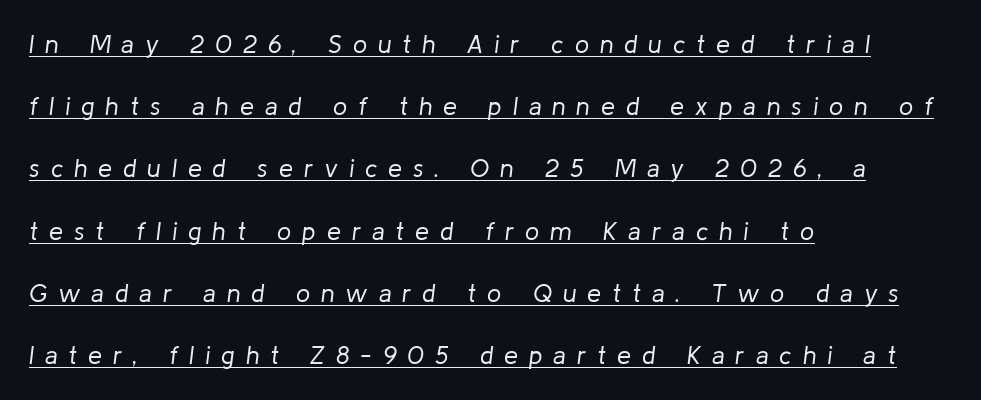
The image shows 25 px text type, italic (leaning right); set left-aligned, loose line spacing (2.49x), unusually wide letter spacing (+0.44 em), underlined.
